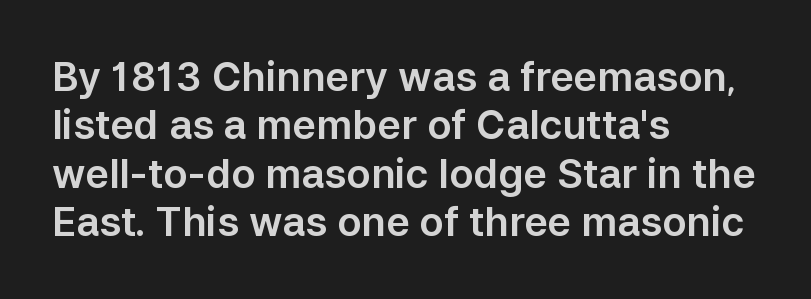
{"serif": "no", "italic": "no", "width": "normal", "stroke_contrast": "low", "x_height": "medium", "monospaced": "no", "underline": "no", "align": "left", "line_spacing_ratio": 1.21, "letter_spacing": "normal", "letter_spacing_em": 0.0, "glyph_px": 40}
